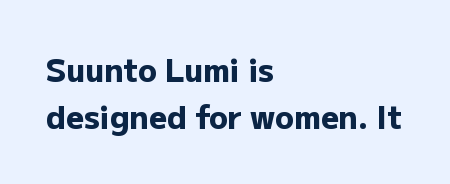
Which margin do the lines hug? The left one — the right edge is uneven. The text was rendered using a sans face with plain stroke endings. Set as a true bold cut, around the 700 mark. What's the leading like? Ordinary, nothing unusual.
